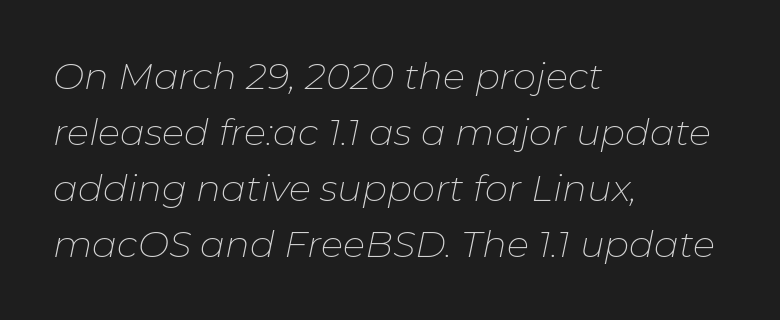
Q: Is the text bold? A: No.
Q: Is the text italic (slanted)? A: Yes, it leans right by about 11 degrees.
Q: Is the text underlined? A: No.
Q: How is the paragraph aligned? A: Left-aligned.
Q: Is the spacing between letters normal or unusually wide? A: Normal.
Q: Is the spacing between lines tight, normal or loose? A: Normal.
Q: Width (condensed, normal, or wide)? A: Normal.
Q: Stroke contrast? A: Low.
Q: x-height? A: Medium.
Q: Monospaced? A: No.
